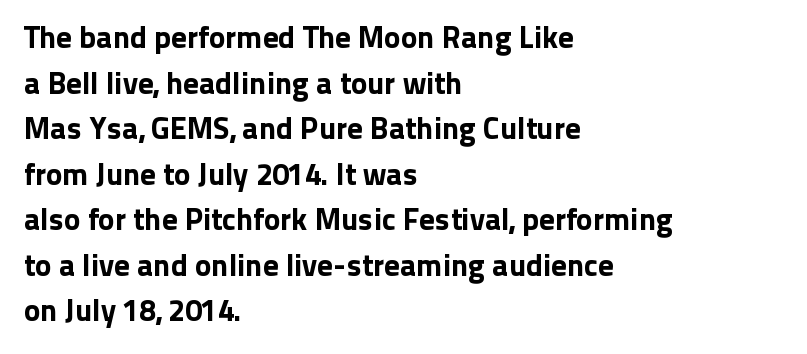
The image shows 31 px sans-serif type, upright; set left-aligned, normal line spacing (1.47x), normal letter spacing, not underlined; low stroke contrast and a medium x-height.
